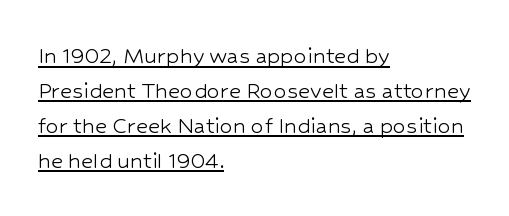
Q: Is the text bold? A: No.
Q: Is the text italic (slanted)? A: No, it is upright.
Q: Is the text underlined? A: Yes.
Q: How is the paragraph aligned? A: Left-aligned.
Q: Is the spacing between letters normal or unusually wide? A: Normal.
Q: Is the spacing between lines tight, normal or loose? A: Normal.
